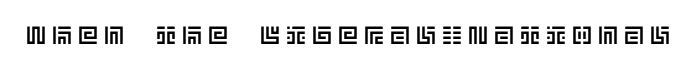
{"italic": "no", "underline": "no", "letter_spacing": "wide", "letter_spacing_em": 0.24, "glyph_px": 25}
